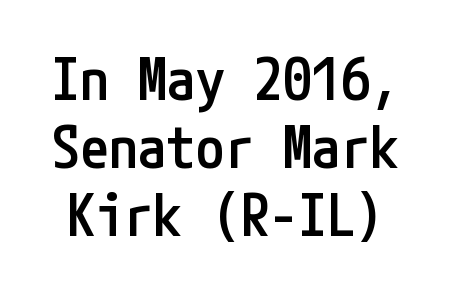
The image shows 58 px semibold, condensed sans-serif type, upright; set line spacing 1.17x, normal letter spacing, not underlined; low stroke contrast and a medium x-height.
